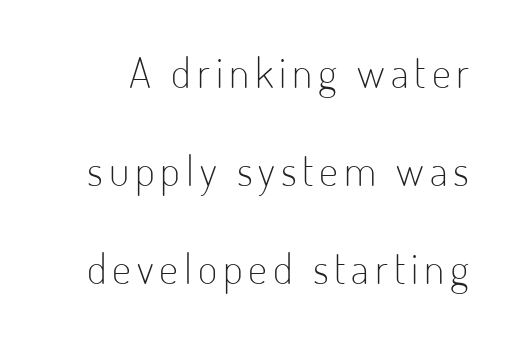
Q: Is the text bold? A: No.
Q: Is the text italic (slanted)? A: No, it is upright.
Q: Is the typeface a serif or a sans-serif typeface? A: Sans-serif.
Q: Is the text underlined? A: No.
Q: Is the spacing between lines tight, normal or loose? A: Loose.
Q: Width (condensed, normal, or wide)? A: Condensed.
Q: Stroke contrast? A: Low.
Q: x-height? A: Small.
Q: Monospaced? A: No.
